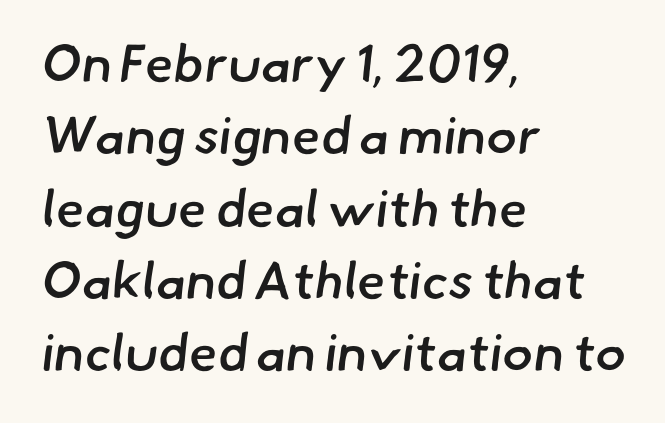
The image shows 52 px semibold sans-serif type; set left-aligned, normal line spacing (1.39x), normal letter spacing, not underlined; low stroke contrast and a small x-height.
